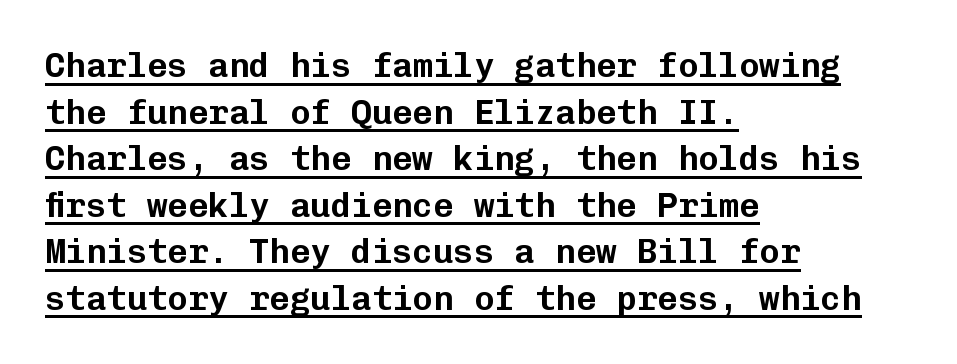
This sample carries an underscore along the baseline area. The lines sit at an ordinary, default distance from one another. The passage shown has conventional tracking throughout. Where is the straight margin? On the left. The lettering holds an erect, upright posture throughout. The rendering shows plain stroke endings on the letterforms — a sans-serif design.
